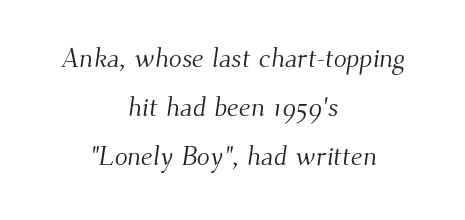
The image shows 27 px text type; set centered, line spacing 1.81x, normal letter spacing, not underlined.
